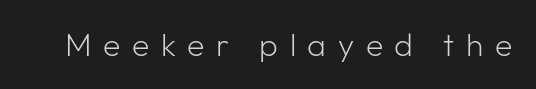
{"serif": "no", "italic": "no", "bold": "no", "weight": "light", "width": "normal", "stroke_contrast": "low", "x_height": "medium", "monospaced": "no", "underline": "no", "letter_spacing": "wide", "letter_spacing_em": 0.36, "glyph_px": 32}
